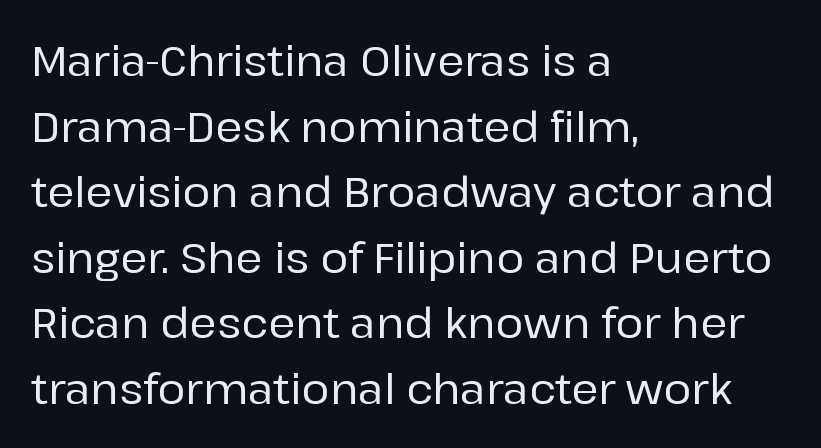
{"serif": "no", "italic": "no", "width": "normal", "stroke_contrast": "low", "x_height": "medium", "monospaced": "no", "underline": "no", "align": "left", "line_spacing": "normal", "line_spacing_ratio": 1.56, "letter_spacing": "normal", "letter_spacing_em": 0.0, "glyph_px": 42}
